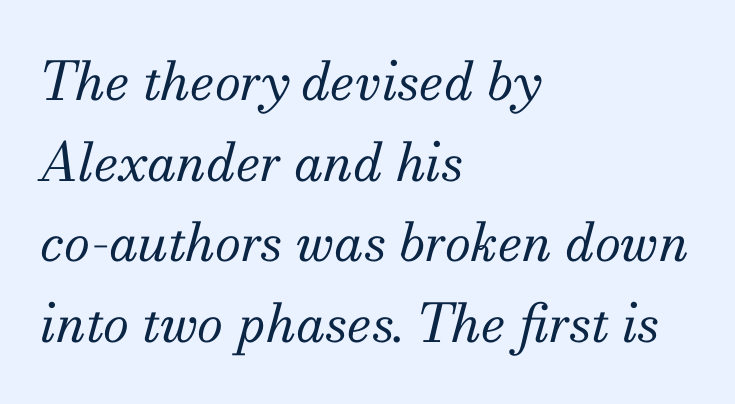
A serif font was chosen for this passage. Teacher's note: observe the even left margin — that is flush-left alignment. Leading: standard. This rendering features lettering with no underline. No letter is thick-stroked: the sample isn't bold. Slant detected: the letters are inclined.
